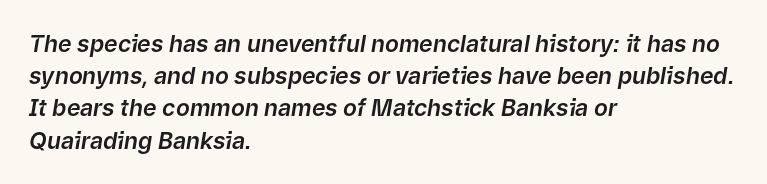
The image shows 23 px text type, italic (leaning right); set left-aligned, normal line spacing (1.4x), normal letter spacing, not underlined.
